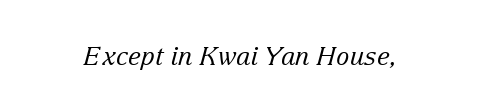
Q: Is the text bold? A: No.
Q: Is the text italic (slanted)? A: Yes, it leans right by about 15 degrees.
Q: Is the text underlined? A: No.
Q: Is the spacing between letters normal or unusually wide? A: Normal.
